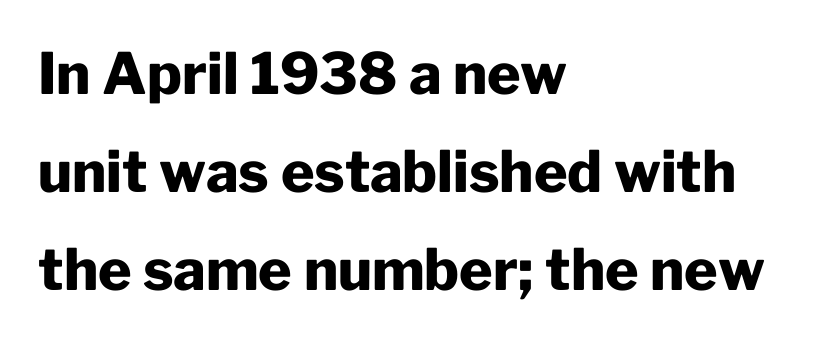
The image shows 57 px heavy sans-serif type, upright; set left-aligned, line spacing 1.72x, normal letter spacing, not underlined; low stroke contrast and a medium x-height.
